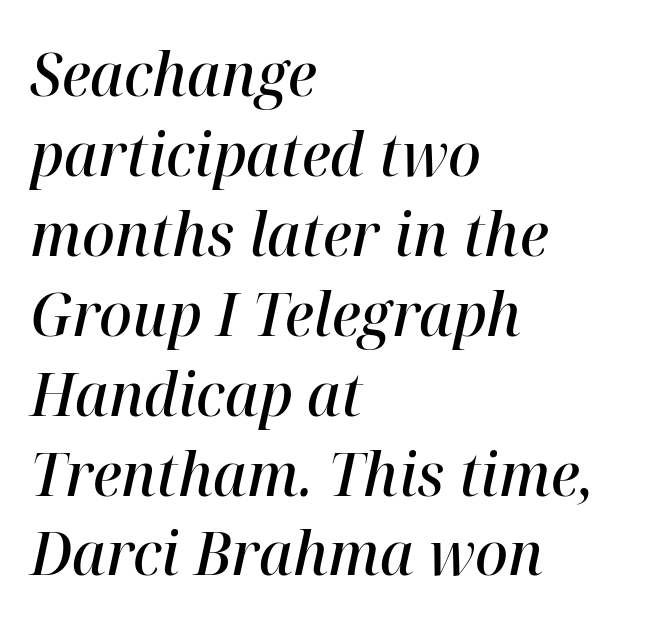
{"italic": "yes", "lean": "right", "slant_degrees": 12, "bold": "semi", "weight": "semibold", "width": "normal", "stroke_contrast": "high", "x_height": "medium", "monospaced": "no", "underline": "no", "align": "left", "line_spacing": "normal", "line_spacing_ratio": 1.31, "letter_spacing": "normal", "letter_spacing_em": 0.0, "glyph_px": 61}
